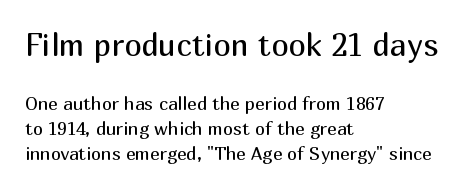
{"serif": "no", "italic": "no", "bold": "no", "weight": "regular", "width": "normal", "stroke_contrast": "medium", "x_height": "medium", "monospaced": "no", "underline": "no", "align": "left", "line_spacing": "normal", "line_spacing_ratio": 1.37, "letter_spacing": "normal", "letter_spacing_em": 0.0, "larger_block": "first", "size_ratio": 1.72, "glyph_px": 31}
